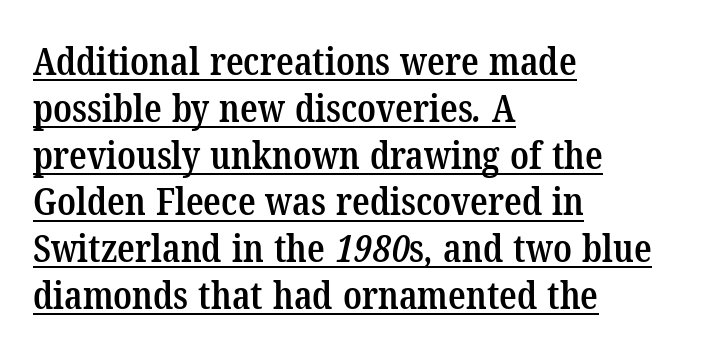
{"serif": "yes", "bold": "semi", "weight": "semibold", "width": "condensed", "stroke_contrast": "low", "x_height": "medium", "monospaced": "no", "underline": "yes", "align": "left", "line_spacing_ratio": 1.2, "letter_spacing": "normal", "letter_spacing_em": 0.0, "glyph_px": 39}
